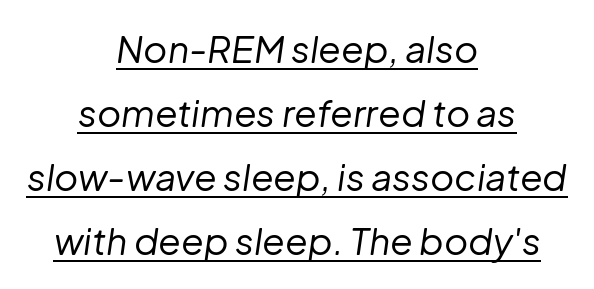
Q: Is the text bold? A: No.
Q: Is the text italic (slanted)? A: Yes, it leans right by about 8 degrees.
Q: Is the text underlined? A: Yes.
Q: How is the paragraph aligned? A: Centered.
Q: Is the spacing between letters normal or unusually wide? A: Normal.
Q: Width (condensed, normal, or wide)? A: Normal.
Q: Stroke contrast? A: Low.
Q: x-height? A: Medium.
Q: Monospaced? A: No.
